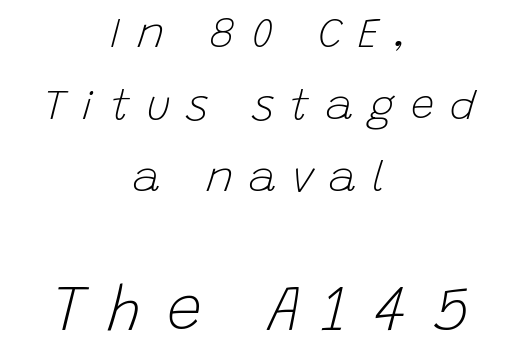
The image shows 63 px light type, italic (leaning right); set centered, line spacing 1.72x, unusually wide letter spacing (+0.38 em), not underlined; the second (bottom) block is 1.5x larger; low stroke contrast and a large x-height.
